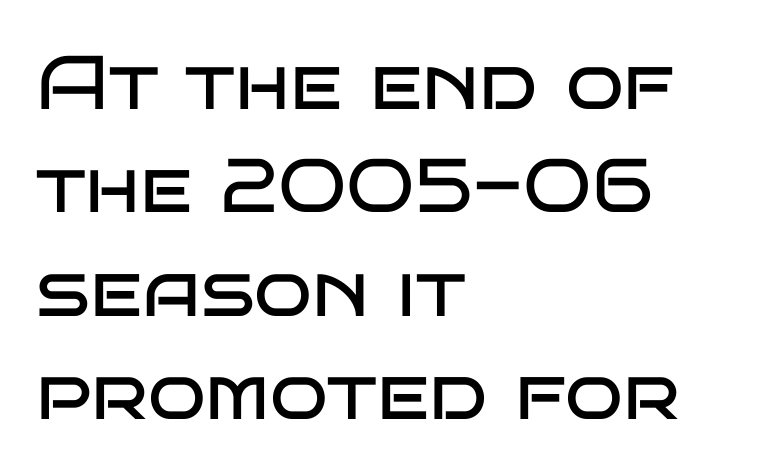
Q: Is the text bold? A: No.
Q: Is the text italic (slanted)? A: No, it is upright.
Q: Is the typeface a serif or a sans-serif typeface? A: Sans-serif.
Q: Is the text underlined? A: No.
Q: How is the paragraph aligned? A: Left-aligned.
Q: Is the spacing between letters normal or unusually wide? A: Normal.
Q: Is the spacing between lines tight, normal or loose? A: Normal.
Q: Width (condensed, normal, or wide)? A: Wide.
Q: Stroke contrast? A: Low.
Q: x-height? A: Large.
Q: Monospaced? A: No.
